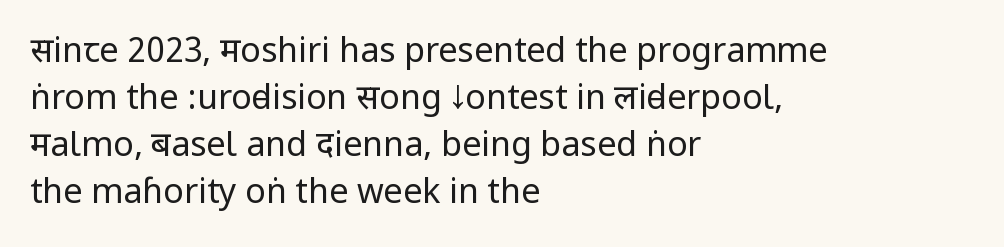
The image shows 34 px regular-weight, condensed sans-serif type, upright; set left-aligned, normal line spacing (1.38x), normal letter spacing, not underlined; low stroke contrast.
